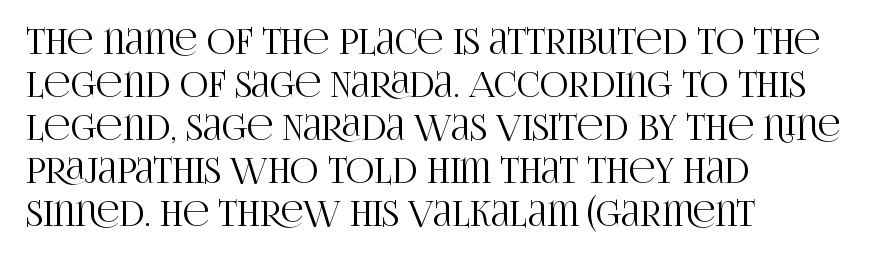
The image shows 35 px condensed serif type, upright; set left-aligned, line spacing 1.23x, normal letter spacing, not underlined; high stroke contrast and a large x-height.
